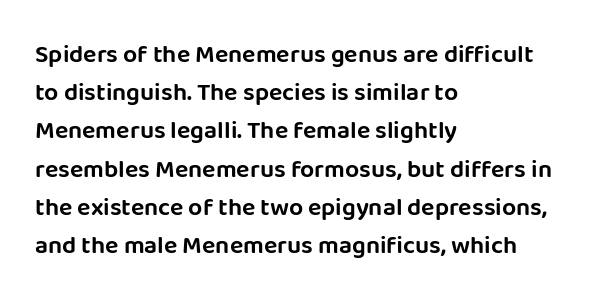
{"italic": "no", "underline": "no", "align": "left", "line_spacing": "normal", "line_spacing_ratio": 1.53, "letter_spacing": "normal", "letter_spacing_em": 0.0, "glyph_px": 25}
